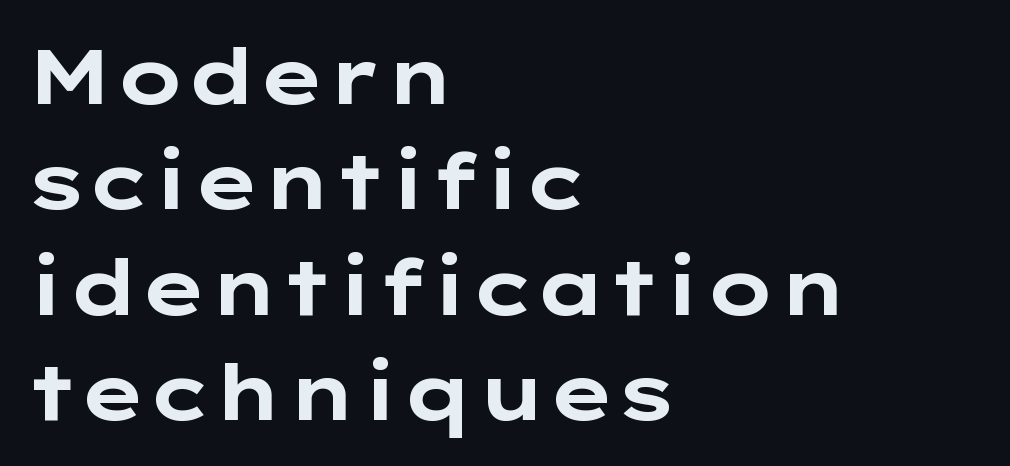
{"serif": "no", "italic": "no", "bold": "yes", "weight": "bold", "width": "wide", "stroke_contrast": "low", "x_height": "medium", "monospaced": "no", "underline": "no", "align": "left", "line_spacing": "normal", "line_spacing_ratio": 1.35, "letter_spacing": "normal", "letter_spacing_em": 0.0, "glyph_px": 78}
